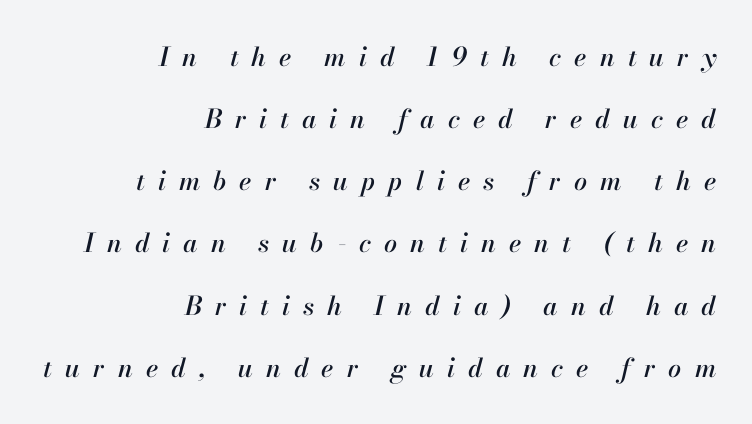
The image shows 26 px text type, italic (leaning right); set right-aligned, loose line spacing (2.39x), unusually wide letter spacing (+0.5 em), not underlined.
